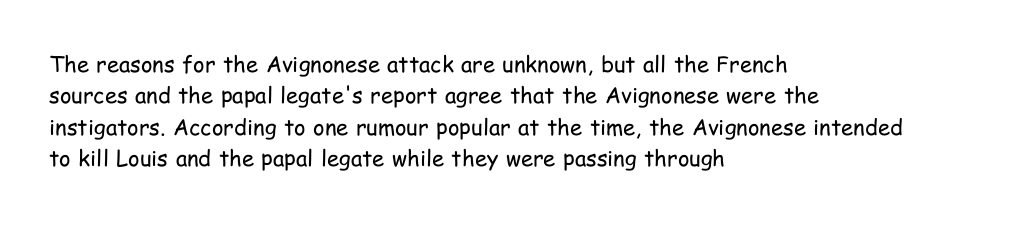
Q: Is the text bold? A: No.
Q: Is the text italic (slanted)? A: No, it is upright.
Q: Is the text underlined? A: No.
Q: How is the paragraph aligned? A: Left-aligned.
Q: Is the spacing between letters normal or unusually wide? A: Normal.
Q: Is the spacing between lines tight, normal or loose? A: Normal.
